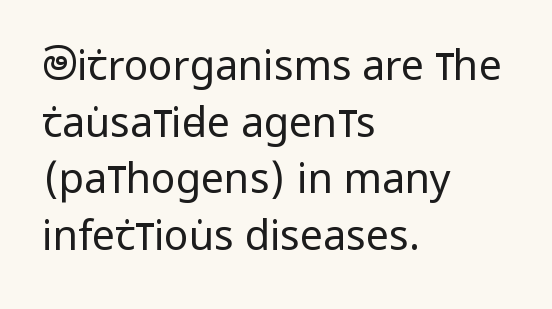
Standard letterfit; no display-style spreading of the glyphs. Heaviness? Minimal to ordinary, like unemphasized prose. A typesetter would call this proportional, since set widths differ per character. Any mark beneath the type? The region is blank. Teacher's note: observe the even left margin — that is flush-left alignment.
